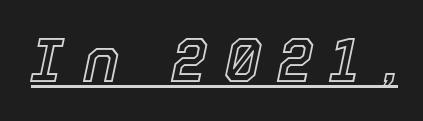
The image shows 62 px text type, italic (leaning right); set unusually wide letter spacing (+0.3 em), underlined; a medium x-height.
